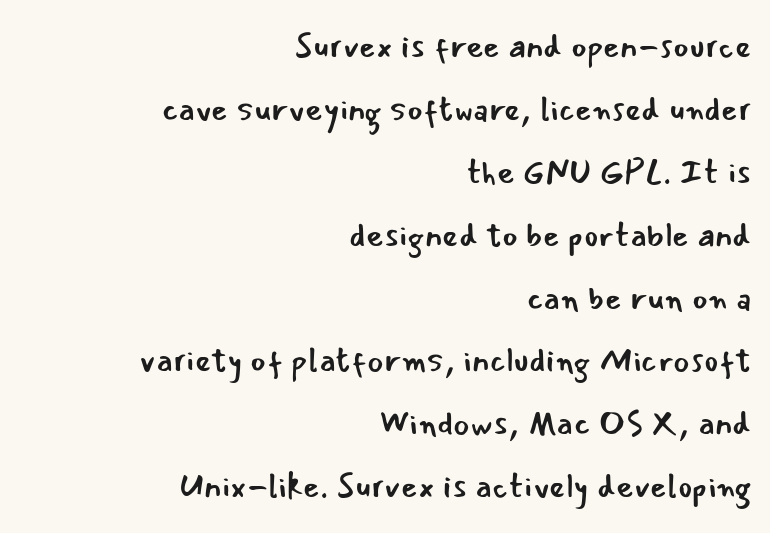
Q: Is the text bold? A: No.
Q: Is the text italic (slanted)? A: No, it is upright.
Q: Is the typeface a serif or a sans-serif typeface? A: Sans-serif.
Q: Is the text underlined? A: No.
Q: How is the paragraph aligned? A: Right-aligned.
Q: Is the spacing between letters normal or unusually wide? A: Normal.
Q: Width (condensed, normal, or wide)? A: Normal.
Q: Stroke contrast? A: Low.
Q: x-height? A: Small.
Q: Monospaced? A: No.
